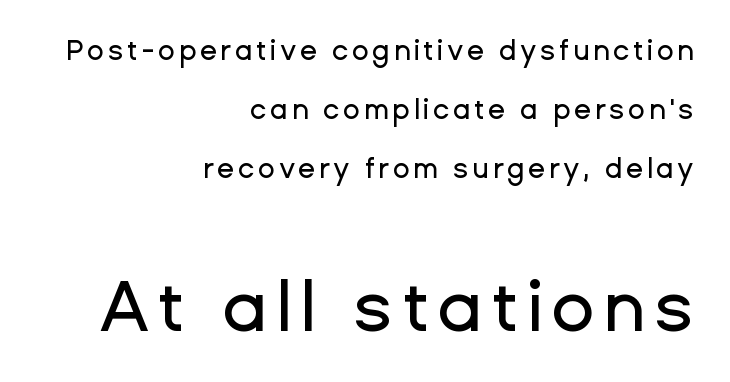
The image shows 71 px sans-serif type, upright; set right-aligned, loose line spacing (2.11x), not underlined; the second (bottom) block is 2.54x larger; low stroke contrast and a medium x-height.
